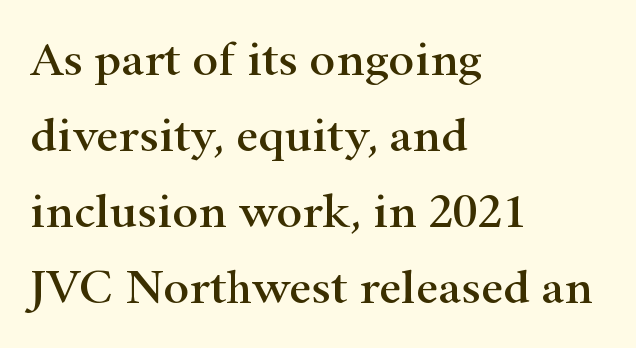
Interline gaps are of average width in this sample. The letters sit at their default tracking, neither squeezed nor spread. Clear beneath every line of the passage. These lines are composed in type with serifs. Looks like regular typesetting: each glyph gets only the width it needs.
